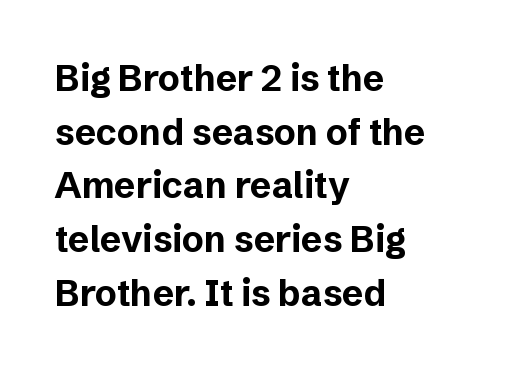
Q: Is the text bold? A: Yes.
Q: Is the text italic (slanted)? A: No, it is upright.
Q: Is the typeface a serif or a sans-serif typeface? A: Sans-serif.
Q: Is the text underlined? A: No.
Q: How is the paragraph aligned? A: Left-aligned.
Q: Is the spacing between letters normal or unusually wide? A: Normal.
Q: Is the spacing between lines tight, normal or loose? A: Normal.
Q: Width (condensed, normal, or wide)? A: Normal.
Q: Stroke contrast? A: Low.
Q: x-height? A: Medium.
Q: Monospaced? A: No.
